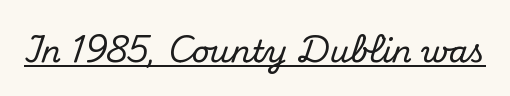
The letters advance in unequal steps, a hallmark of proportional type. The glyphs in this specimen are seriffed. Does a line run under the words? Yes, clearly. These lines keep a tight, regular rhythm from letter to letter.
